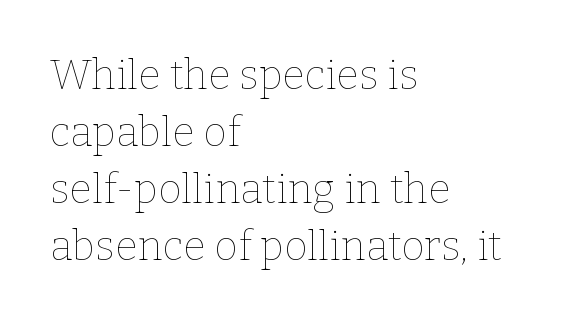
{"italic": "no", "bold": "no", "weight": "thin", "width": "normal", "stroke_contrast": "low", "x_height": "medium", "monospaced": "no", "underline": "no", "align": "left", "line_spacing": "normal", "line_spacing_ratio": 1.39, "letter_spacing": "normal", "letter_spacing_em": 0.0, "glyph_px": 41}
